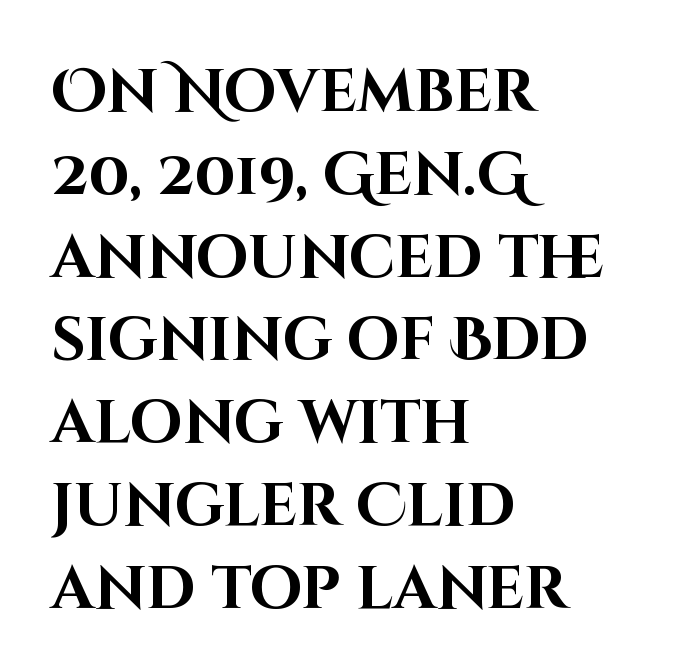
The image shows 60 px bold sans-serif type, upright; set left-aligned, normal line spacing (1.38x), normal letter spacing, not underlined; high stroke contrast and a large x-height.
